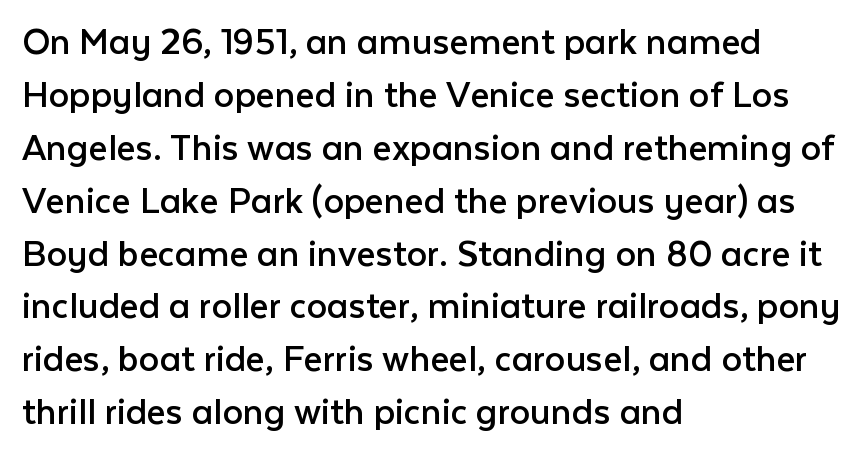
Does the copy run flush right? No — it runs flush left. This reads as an unemphasized weight, regular at the heaviest. The face used here is proportionally spaced, like ordinary book or web type. Bare-footed words on every line.
